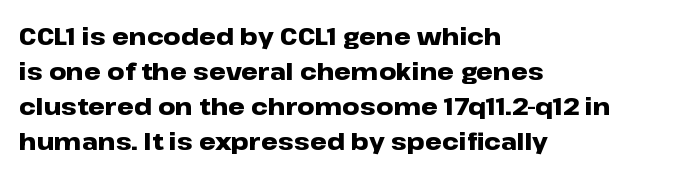
The image shows 24 px bold type, upright; set left-aligned, normal line spacing (1.46x), normal letter spacing, not underlined.
